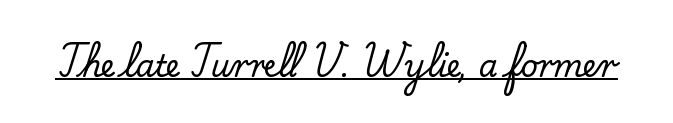
The image shows 30 px serif type; set normal letter spacing, underlined; low stroke contrast and a small x-height.
